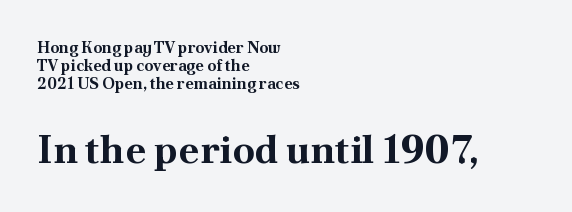
Q: Is the text bold? A: Yes.
Q: Is the text italic (slanted)? A: No, it is upright.
Q: Is the typeface a serif or a sans-serif typeface? A: Serif.
Q: Is the text underlined? A: No.
Q: How is the paragraph aligned? A: Left-aligned.
Q: Is the spacing between letters normal or unusually wide? A: Normal.
Q: Is the spacing between lines tight, normal or loose? A: Tight.
Q: Which block of text is set in a larger size, the first (top) or the second (bottom)? A: The second (bottom) one.
Q: Width (condensed, normal, or wide)? A: Normal.
Q: Stroke contrast? A: Medium.
Q: x-height? A: Small.
Q: Monospaced? A: No.
